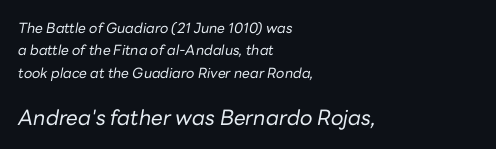
{"italic": "yes", "lean": "right", "slant_degrees": 10, "bold": "no", "underline": "no", "align": "left", "line_spacing": "normal", "line_spacing_ratio": 1.59, "letter_spacing": "normal", "letter_spacing_em": 0.0, "larger_block": "second", "size_ratio": 1.5, "glyph_px": 21}
